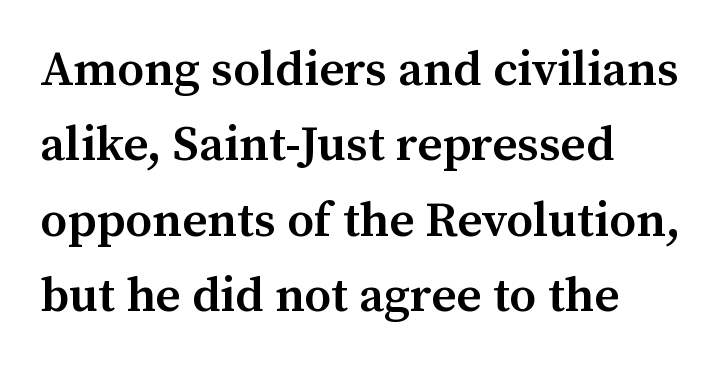
Looks like regular typesetting: each glyph gets only the width it needs. The space beneath each line is pristine and unruled. The leading is moderate, giving the passage an even texture. The type sits square on the baseline with zero lean. Observe the ordinary spacing: letters are neighbours, not strangers.
